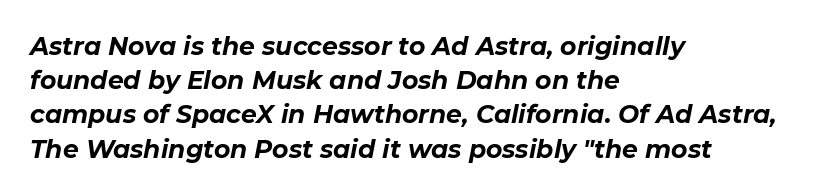
Q: Is the text bold? A: Yes.
Q: Is the text italic (slanted)? A: Yes, it leans right by about 11 degrees.
Q: Is the text underlined? A: No.
Q: How is the paragraph aligned? A: Left-aligned.
Q: Is the spacing between letters normal or unusually wide? A: Normal.
Q: Is the spacing between lines tight, normal or loose? A: Normal.
